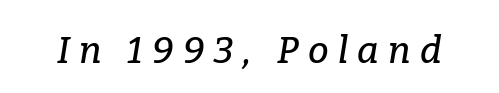
{"serif": "yes", "italic": "yes", "lean": "right", "slant_degrees": 9, "width": "normal", "stroke_contrast": "low", "x_height": "medium", "monospaced": "no", "underline": "no", "letter_spacing": "wide", "letter_spacing_em": 0.25, "glyph_px": 37}
